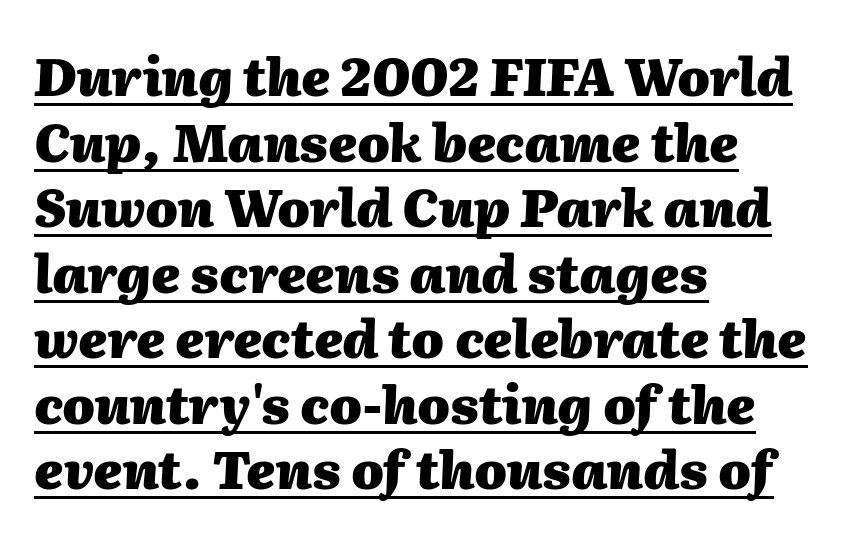
The image shows 52 px heavy type, italic (leaning right); set left-aligned, normal line spacing (1.26x), normal letter spacing, underlined; medium stroke contrast and a medium x-height.
